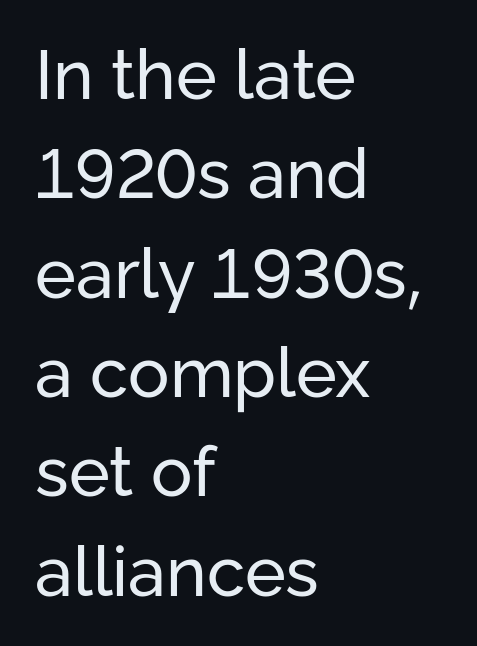
The image shows 69 px regular-weight sans-serif type, upright; set left-aligned, normal line spacing (1.44x), normal letter spacing, not underlined; low stroke contrast and a medium x-height.
